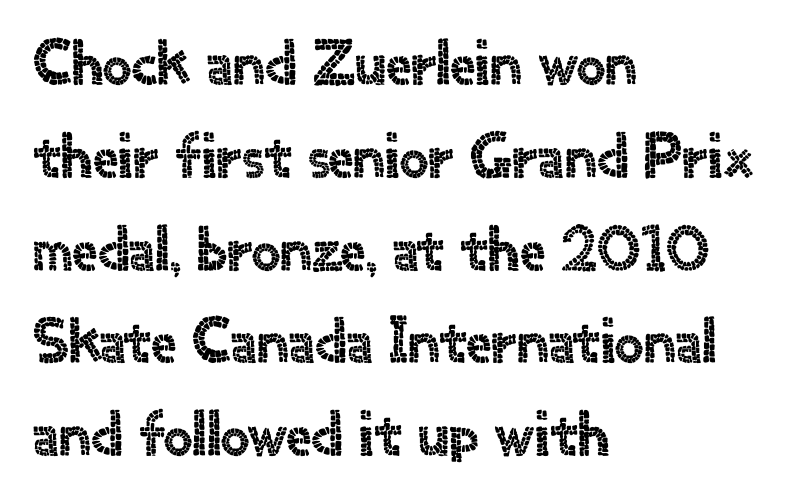
Just letters on the line, the space beneath them empty. Spacing verdict: proportional, widths tailored to each character. Whoever set this chose a conventional vertical rhythm. The gaps between neighbouring characters are ordinary and unremarkable. No italicization has been applied; the sample stays upright.
